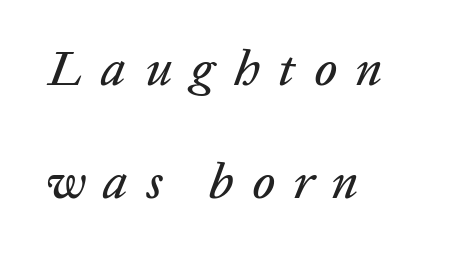
Q: Is the text italic (slanted)? A: Yes, it leans right by about 20 degrees.
Q: Is the text underlined? A: No.
Q: How is the paragraph aligned? A: Left-aligned.
Q: Is the spacing between letters normal or unusually wide? A: Unusually wide.
Q: Is the spacing between lines tight, normal or loose? A: Loose.
Q: Width (condensed, normal, or wide)? A: Normal.
Q: Stroke contrast? A: Low.
Q: x-height? A: Medium.
Q: Monospaced? A: No.
